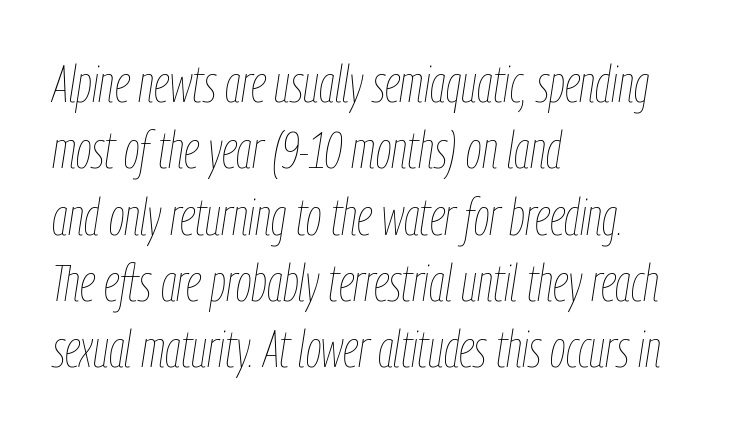
Q: Is the text bold? A: No.
Q: Is the text italic (slanted)? A: Yes, it leans right by about 9 degrees.
Q: Is the text underlined? A: No.
Q: How is the paragraph aligned? A: Left-aligned.
Q: Is the spacing between letters normal or unusually wide? A: Normal.
Q: Is the spacing between lines tight, normal or loose? A: Normal.
Q: Width (condensed, normal, or wide)? A: Condensed.
Q: Stroke contrast? A: Low.
Q: x-height? A: Medium.
Q: Monospaced? A: No.
